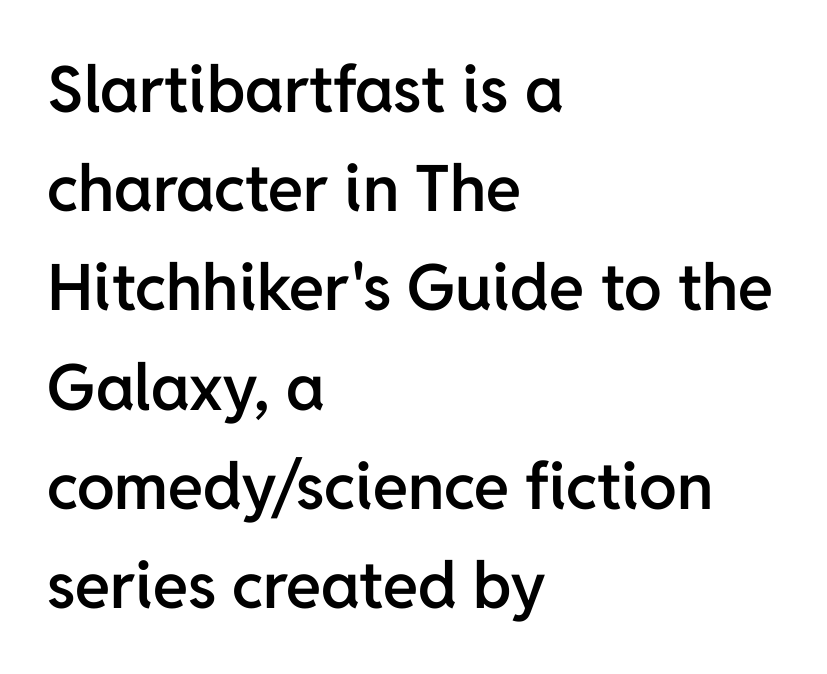
The image shows 64 px semibold sans-serif type, upright; set left-aligned, normal line spacing (1.55x), normal letter spacing, not underlined; low stroke contrast and a medium x-height.
